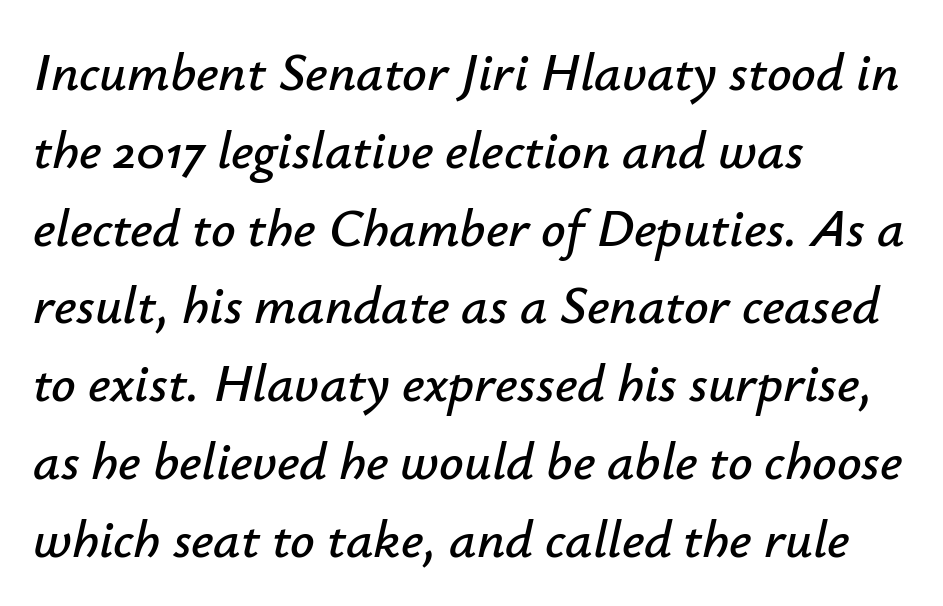
Q: Is the text italic (slanted)? A: Yes, it leans right by about 12 degrees.
Q: Is the text underlined? A: No.
Q: How is the paragraph aligned? A: Left-aligned.
Q: Is the spacing between letters normal or unusually wide? A: Normal.
Q: Is the spacing between lines tight, normal or loose? A: Normal.
Q: Width (condensed, normal, or wide)? A: Normal.
Q: Stroke contrast? A: Low.
Q: x-height? A: Small.
Q: Monospaced? A: No.
